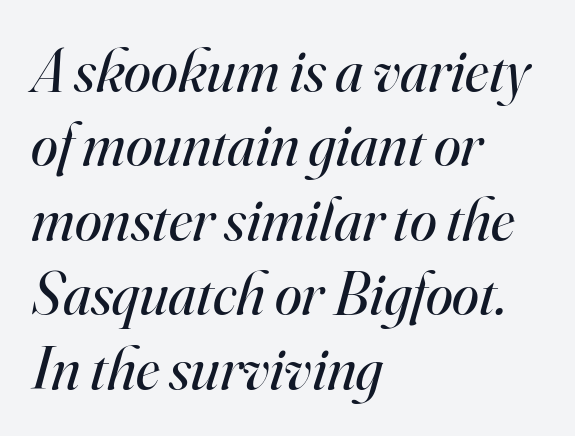
Stroke thickness stays within the range of a standard reading face or lighter. Nothing unusual about the tracking: characters are spaced as the font intends. The lines are quadded left. The type family on display is of the serif kind. The text carries the slant typical of an italic or oblique font. Looks like regular typesetting: each glyph gets only the width it needs.
